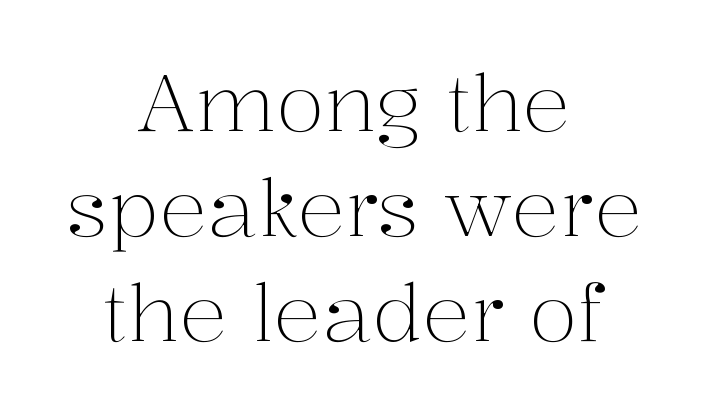
Q: Is the text bold? A: No.
Q: Is the text italic (slanted)? A: No, it is upright.
Q: Is the typeface a serif or a sans-serif typeface? A: Serif.
Q: Is the text underlined? A: No.
Q: How is the paragraph aligned? A: Centered.
Q: Is the spacing between letters normal or unusually wide? A: Normal.
Q: Is the spacing between lines tight, normal or loose? A: Normal.
Q: Width (condensed, normal, or wide)? A: Normal.
Q: Stroke contrast? A: Medium.
Q: x-height? A: Medium.
Q: Monospaced? A: No.
